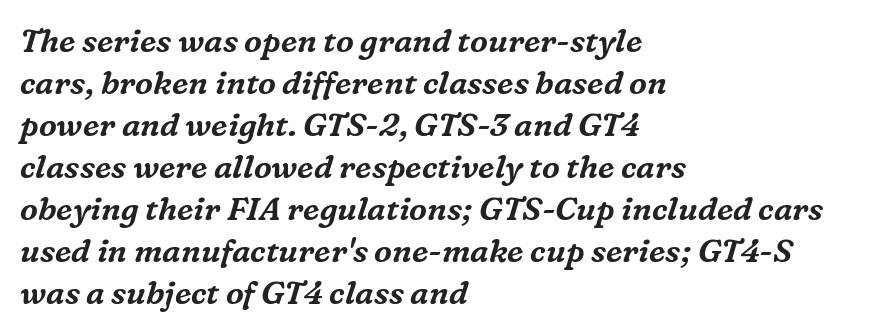
Q: Is the text italic (slanted)? A: Yes, it leans right by about 16 degrees.
Q: Is the typeface a serif or a sans-serif typeface? A: Serif.
Q: Is the text underlined? A: No.
Q: How is the paragraph aligned? A: Left-aligned.
Q: Is the spacing between letters normal or unusually wide? A: Normal.
Q: Is the spacing between lines tight, normal or loose? A: Normal.
Q: Width (condensed, normal, or wide)? A: Normal.
Q: Stroke contrast? A: Medium.
Q: x-height? A: Medium.
Q: Monospaced? A: No.
